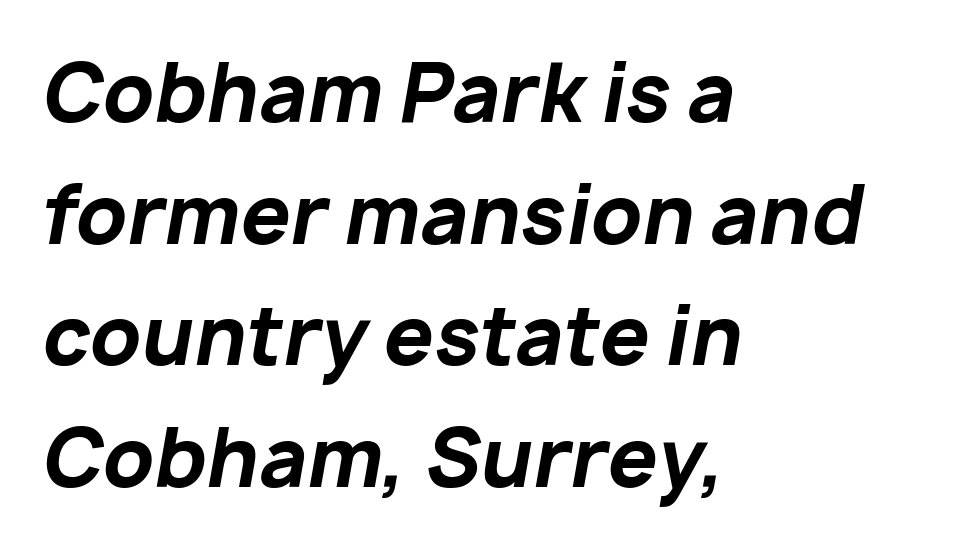
There is no visible air inserted between adjacent glyphs. The rendering uses natural spacing where letterforms have individual widths. If you drew a line through each stem, it would be angled. Does the copy run flush right? No — it runs flush left.
